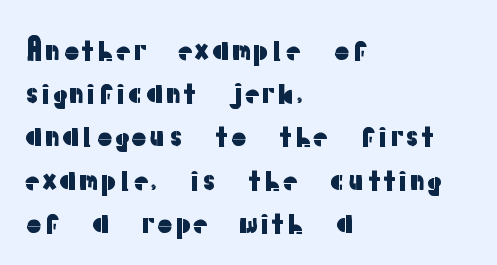
Q: Is the text italic (slanted)? A: No, it is upright.
Q: Is the typeface a serif or a sans-serif typeface? A: Sans-serif.
Q: Is the text underlined? A: No.
Q: How is the paragraph aligned? A: Left-aligned.
Q: Is the spacing between letters normal or unusually wide? A: Normal.
Q: Is the spacing between lines tight, normal or loose? A: Normal.
Q: Width (condensed, normal, or wide)? A: Normal.
Q: Stroke contrast? A: Low.
Q: x-height? A: Medium.
Q: Monospaced? A: No.
